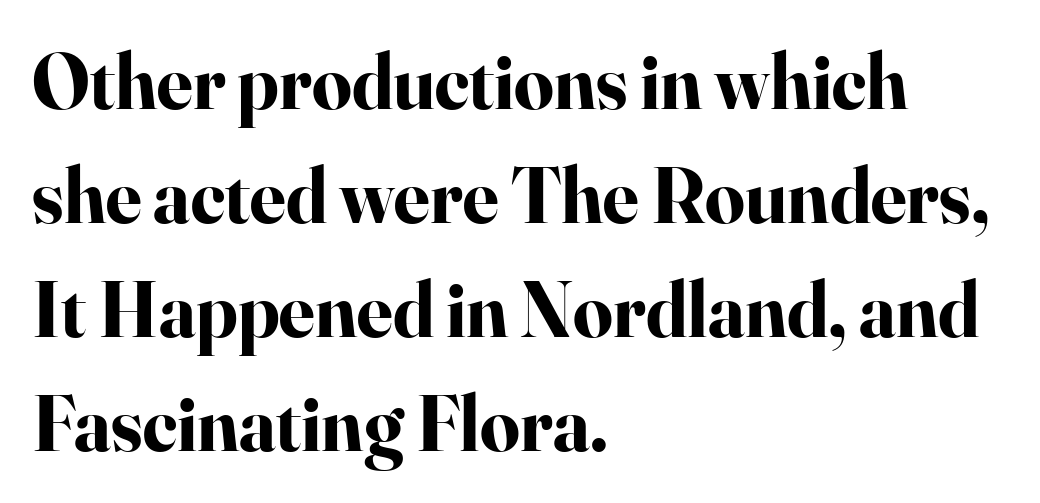
Q: Is the text bold? A: Yes.
Q: Is the text italic (slanted)? A: No, it is upright.
Q: Is the typeface a serif or a sans-serif typeface? A: Serif.
Q: Is the text underlined? A: No.
Q: How is the paragraph aligned? A: Left-aligned.
Q: Is the spacing between letters normal or unusually wide? A: Normal.
Q: Is the spacing between lines tight, normal or loose? A: Normal.
Q: Width (condensed, normal, or wide)? A: Normal.
Q: Stroke contrast? A: High.
Q: x-height? A: Small.
Q: Monospaced? A: No.
